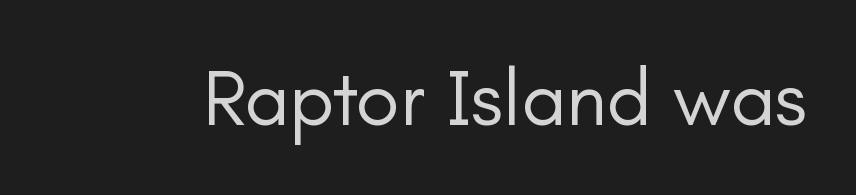
The image shows 80 px regular-weight sans-serif type, upright; set normal letter spacing, not underlined; low stroke contrast and a small x-height.
